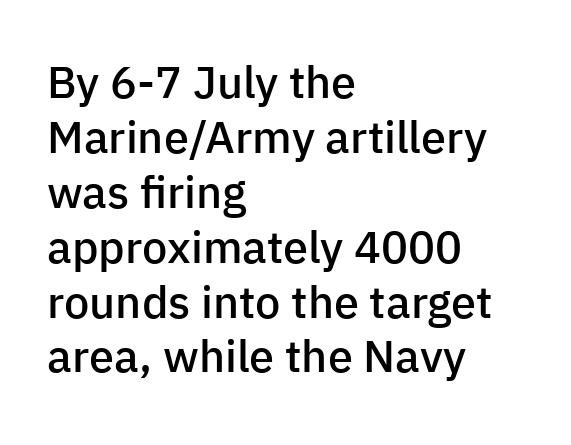
{"serif": "no", "italic": "no", "bold": "semi", "weight": "semibold", "width": "normal", "stroke_contrast": "low", "x_height": "medium", "monospaced": "no", "underline": "no", "align": "left", "line_spacing_ratio": 1.22, "letter_spacing": "normal", "letter_spacing_em": 0.0, "glyph_px": 45}
